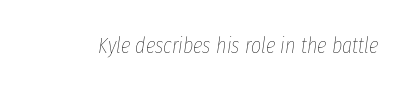
Q: Is the text bold? A: No.
Q: Is the text italic (slanted)? A: Yes, it leans right by about 8 degrees.
Q: Is the text underlined? A: No.
Q: Is the spacing between letters normal or unusually wide? A: Normal.
